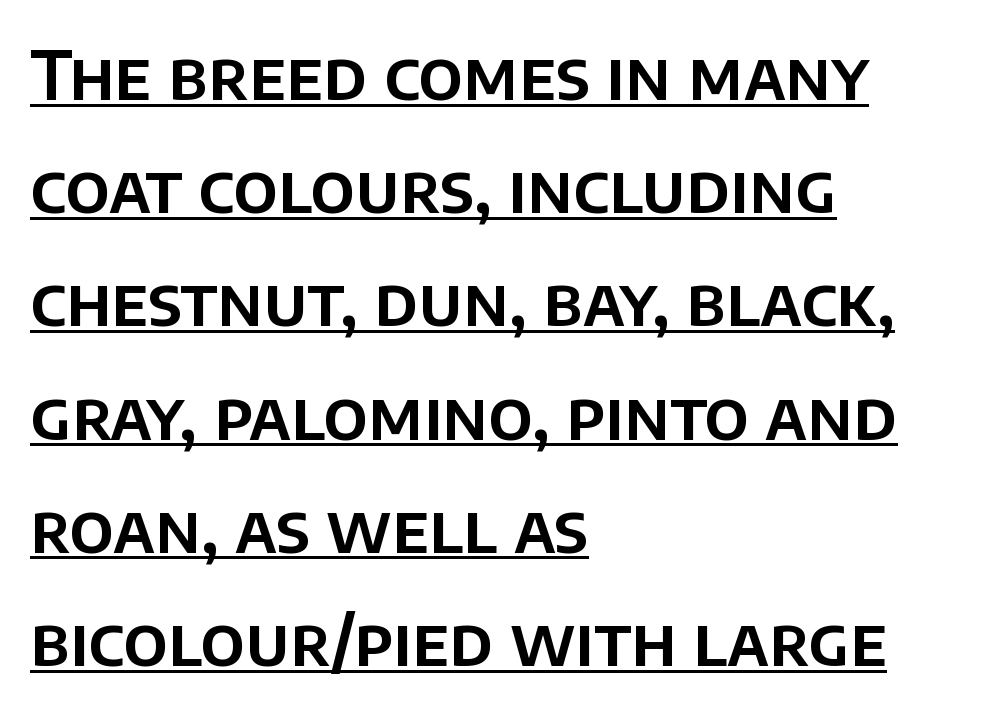
The image shows 67 px sans-serif type, upright; set left-aligned, normal line spacing (1.69x), normal letter spacing, underlined; low stroke contrast and a large x-height.
